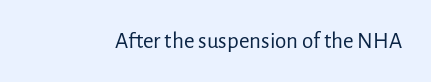
The image shows 23 px text type, upright; set normal letter spacing, not underlined.
